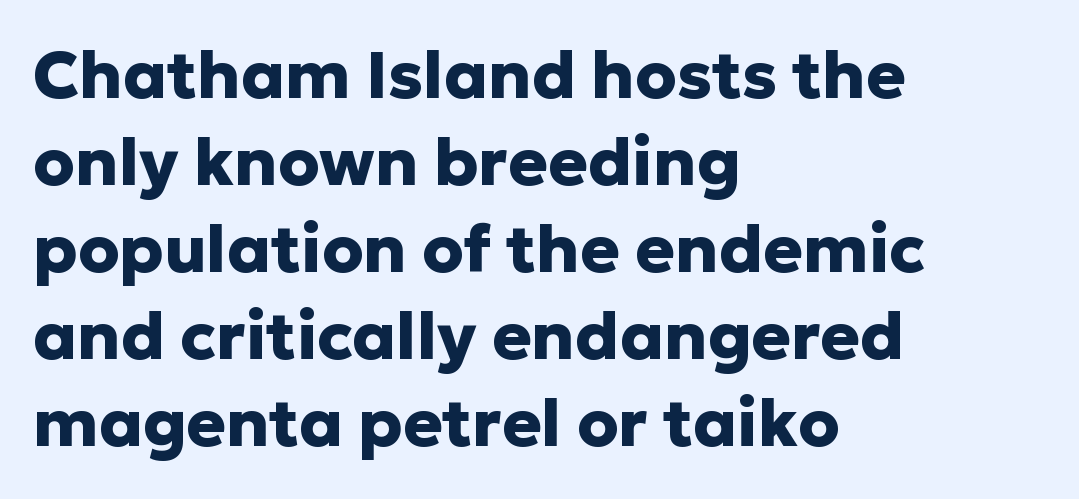
Q: Is the text bold? A: Yes.
Q: Is the text italic (slanted)? A: No, it is upright.
Q: Is the typeface a serif or a sans-serif typeface? A: Sans-serif.
Q: Is the text underlined? A: No.
Q: How is the paragraph aligned? A: Left-aligned.
Q: Is the spacing between letters normal or unusually wide? A: Normal.
Q: Is the spacing between lines tight, normal or loose? A: Normal.
Q: Width (condensed, normal, or wide)? A: Normal.
Q: Stroke contrast? A: Low.
Q: x-height? A: Medium.
Q: Monospaced? A: No.
